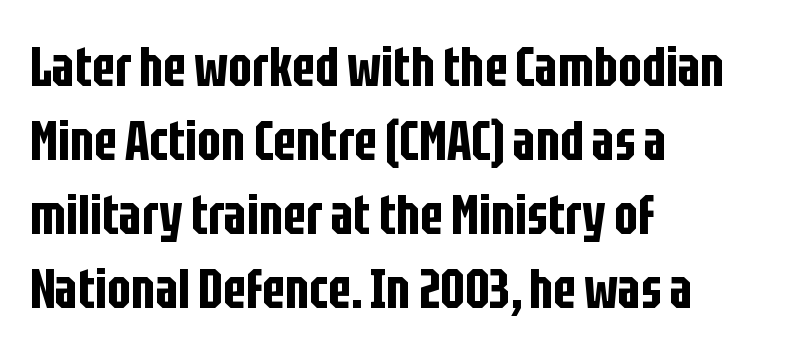
{"serif": "no", "italic": "no", "width": "condensed", "stroke_contrast": "low", "x_height": "large", "monospaced": "no", "underline": "no", "align": "left", "line_spacing": "normal", "line_spacing_ratio": 1.32, "letter_spacing": "normal", "letter_spacing_em": 0.0, "glyph_px": 56}
